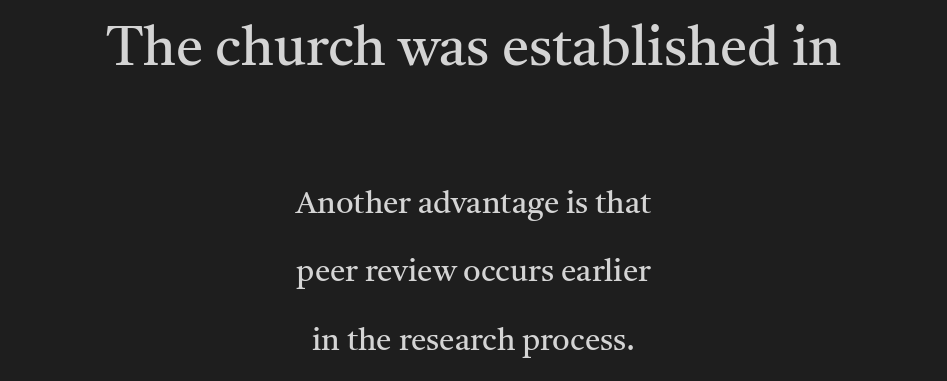
Q: Is the text bold? A: No.
Q: Is the text italic (slanted)? A: No, it is upright.
Q: Is the typeface a serif or a sans-serif typeface? A: Serif.
Q: Is the text underlined? A: No.
Q: How is the paragraph aligned? A: Centered.
Q: Is the spacing between letters normal or unusually wide? A: Normal.
Q: Is the spacing between lines tight, normal or loose? A: Loose.
Q: Which block of text is set in a larger size, the first (top) or the second (bottom)? A: The first (top) one.
Q: Width (condensed, normal, or wide)? A: Normal.
Q: Stroke contrast? A: Medium.
Q: x-height? A: Medium.
Q: Monospaced? A: No.
